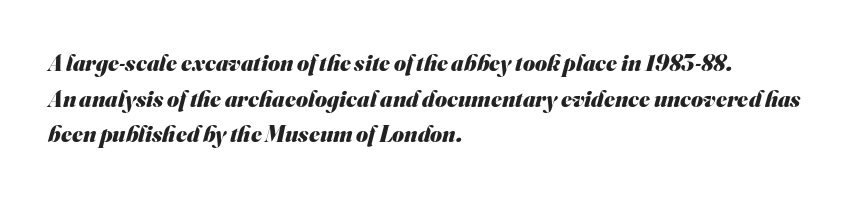
The image shows 23 px bold type; set left-aligned, normal line spacing (1.55x), normal letter spacing, not underlined.
